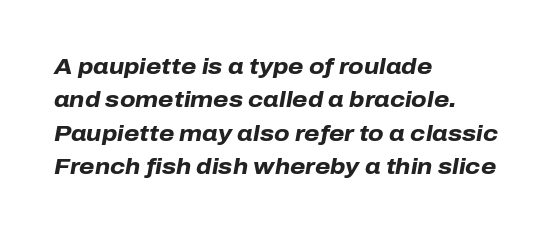
The image shows 22 px bold type, italic (leaning right); set left-aligned, normal line spacing (1.52x), normal letter spacing, not underlined.
